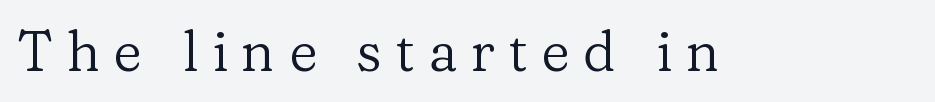
{"serif": "yes", "italic": "no", "bold": "no", "weight": "regular", "width": "normal", "stroke_contrast": "low", "x_height": "medium", "monospaced": "no", "underline": "no", "letter_spacing": "wide", "letter_spacing_em": 0.24, "glyph_px": 56}
